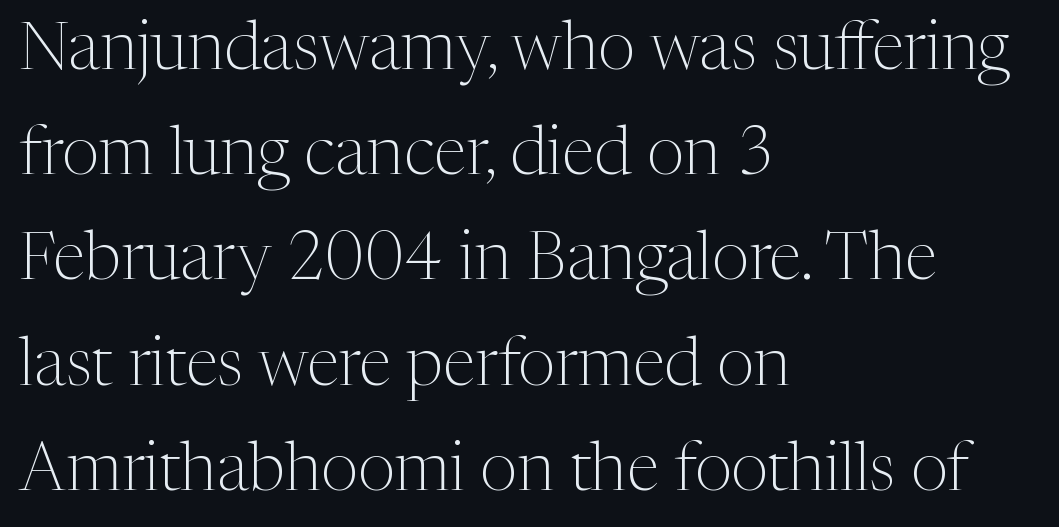
The image shows 67 px light serif type, upright; set left-aligned, normal line spacing (1.57x), normal letter spacing, not underlined; medium stroke contrast and a medium x-height.
